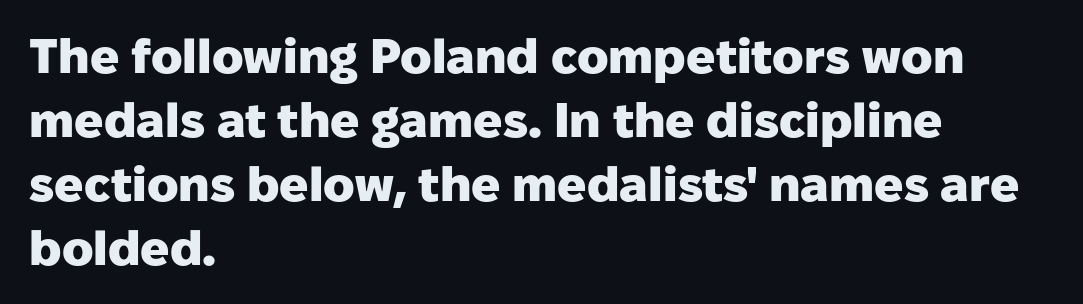
The horizontal fit of the characters is conventional and even. These lines are composed in type without serifs. Emphasis by weight is at full strength: bold. Visually the block forms a straight wall on the left and a jagged coastline on the right.
